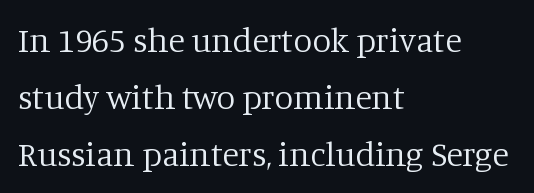
{"serif": "yes", "italic": "no", "bold": "no", "weight": "regular", "width": "normal", "stroke_contrast": "low", "x_height": "large", "monospaced": "no", "underline": "no", "align": "left", "line_spacing": "normal", "line_spacing_ratio": 1.67, "letter_spacing": "normal", "letter_spacing_em": 0.0, "glyph_px": 34}
